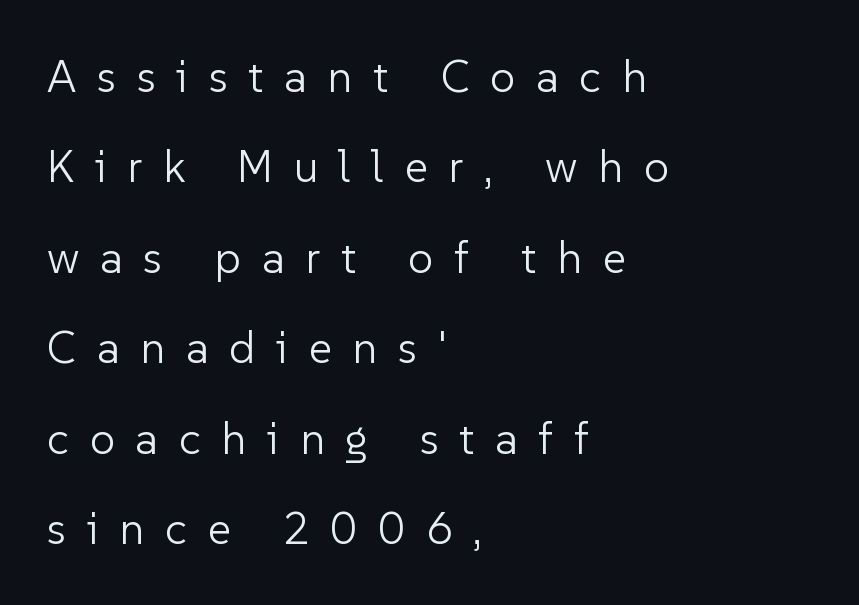
The image shows 45 px light sans-serif type, upright; set left-aligned, loose line spacing (2.01x), unusually wide letter spacing (+0.46 em), not underlined; low stroke contrast and a medium x-height.
